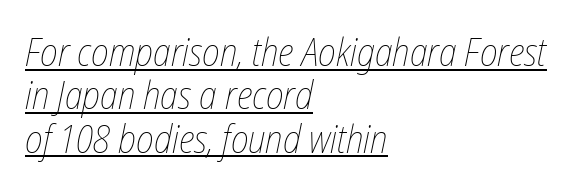
Q: Is the text bold? A: No.
Q: Is the text italic (slanted)? A: Yes, it leans right by about 12 degrees.
Q: Is the text underlined? A: Yes.
Q: How is the paragraph aligned? A: Left-aligned.
Q: Is the spacing between letters normal or unusually wide? A: Normal.
Q: Is the spacing between lines tight, normal or loose? A: Tight.
Q: Width (condensed, normal, or wide)? A: Condensed.
Q: Stroke contrast? A: Low.
Q: x-height? A: Medium.
Q: Monospaced? A: No.
